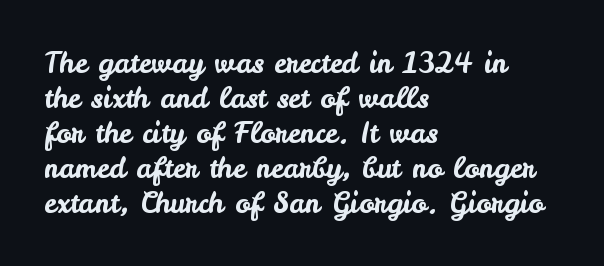
{"serif": "no", "width": "normal", "stroke_contrast": "low", "x_height": "small", "monospaced": "no", "underline": "no", "align": "left", "line_spacing": "normal", "line_spacing_ratio": 1.25, "letter_spacing": "normal", "letter_spacing_em": 0.0, "glyph_px": 28}
